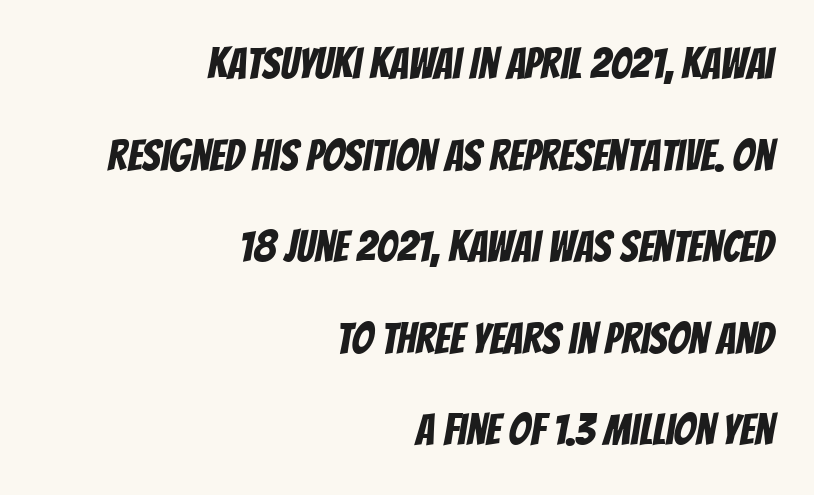
The image shows 43 px condensed sans-serif type; set right-aligned, loose line spacing (2.13x), normal letter spacing, not underlined; low stroke contrast and a large x-height.
